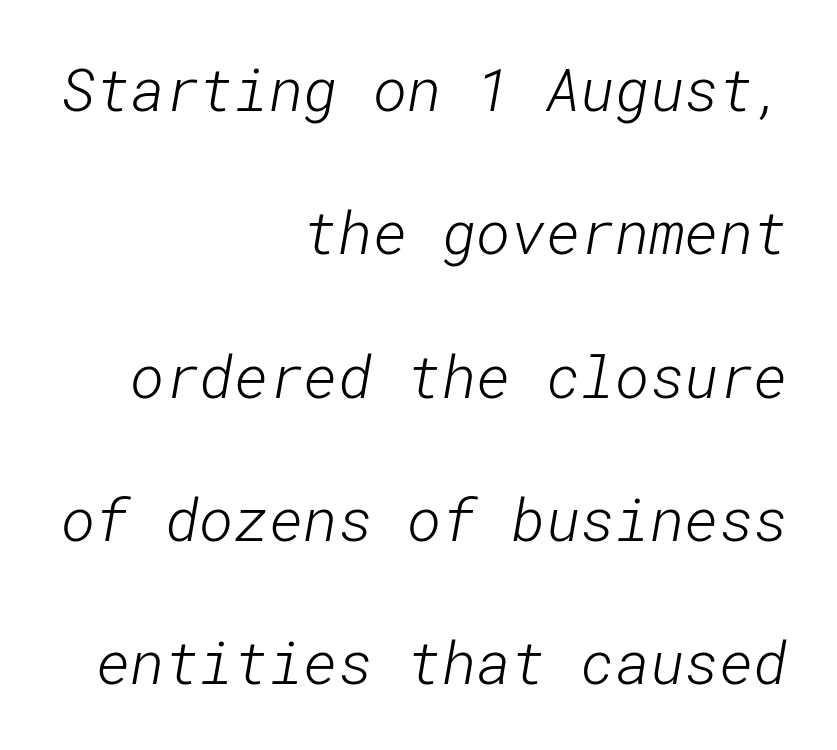
The image shows 59 px light sans-serif type; set right-aligned, loose line spacing (2.43x), normal letter spacing, not underlined; low stroke contrast and a medium x-height.
